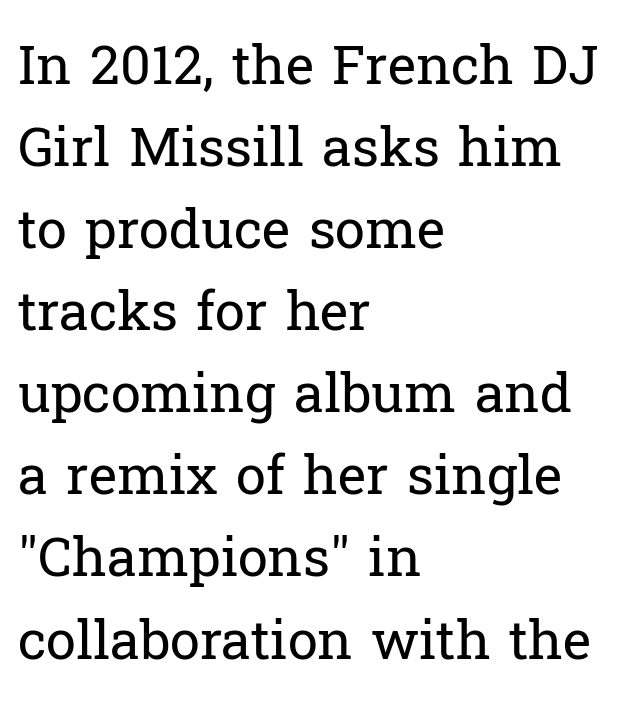
Every stem runs plumb, perpendicular to the baseline. The text was rendered using a seriffed face with decorative stroke endings. Compared with a centered layout, this one pins lines to the left instead. Spacing verdict: proportional, widths tailored to each character. The space between consecutive lines is moderate.
